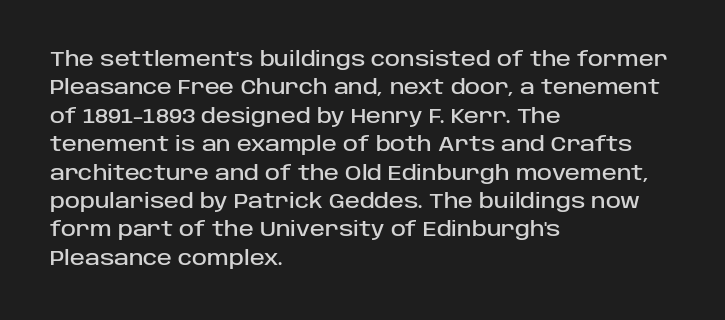
{"italic": "no", "underline": "no", "align": "left", "line_spacing": "normal", "line_spacing_ratio": 1.42, "letter_spacing": "normal", "letter_spacing_em": 0.0, "glyph_px": 20}
